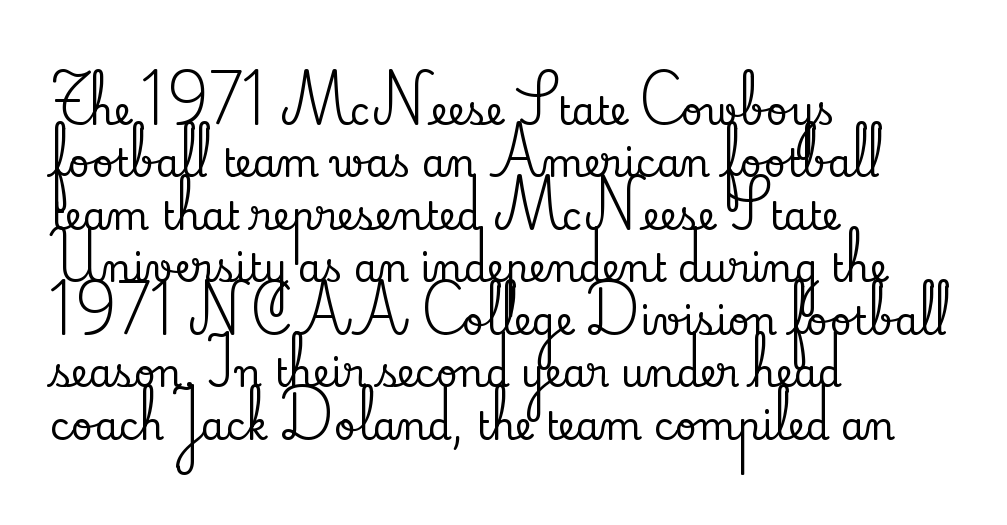
The image shows 38 px serif type, upright; set left-aligned, normal line spacing (1.38x), normal letter spacing, not underlined; low stroke contrast and a small x-height.
